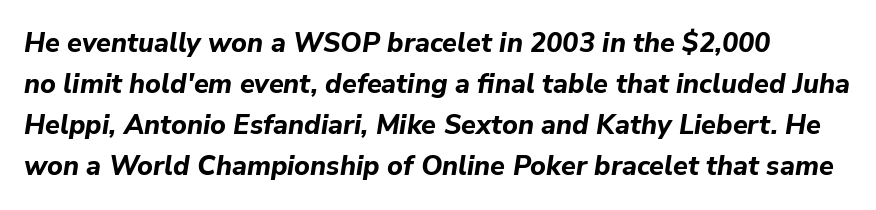
The image shows 27 px bold type, italic (leaning right); set normal line spacing (1.52x), normal letter spacing, not underlined.
